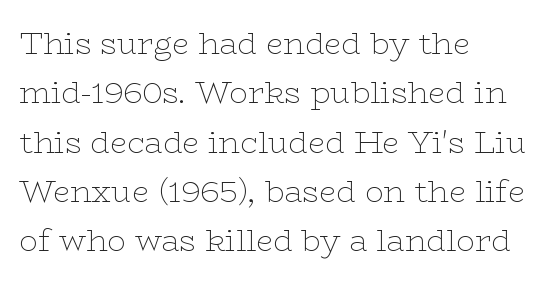
Q: Is the text bold? A: No.
Q: Is the text italic (slanted)? A: No, it is upright.
Q: Is the typeface a serif or a sans-serif typeface? A: Serif.
Q: Is the text underlined? A: No.
Q: How is the paragraph aligned? A: Left-aligned.
Q: Is the spacing between letters normal or unusually wide? A: Normal.
Q: Is the spacing between lines tight, normal or loose? A: Normal.
Q: Width (condensed, normal, or wide)? A: Wide.
Q: Stroke contrast? A: Low.
Q: x-height? A: Medium.
Q: Monospaced? A: No.
